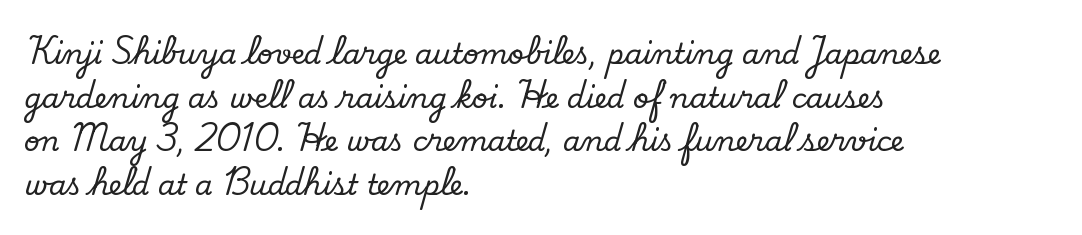
The image shows 28 px serif type; set left-aligned, normal line spacing (1.56x), normal letter spacing, not underlined; low stroke contrast and a small x-height.
